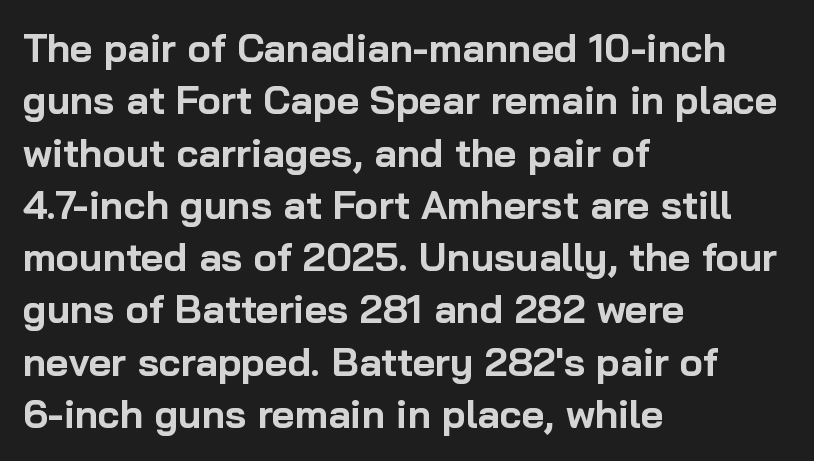
Q: Is the text bold? A: Yes.
Q: Is the text italic (slanted)? A: No, it is upright.
Q: Is the typeface a serif or a sans-serif typeface? A: Sans-serif.
Q: Is the text underlined? A: No.
Q: How is the paragraph aligned? A: Left-aligned.
Q: Is the spacing between letters normal or unusually wide? A: Normal.
Q: Is the spacing between lines tight, normal or loose? A: Normal.
Q: Width (condensed, normal, or wide)? A: Normal.
Q: Stroke contrast? A: Low.
Q: x-height? A: Medium.
Q: Monospaced? A: No.
